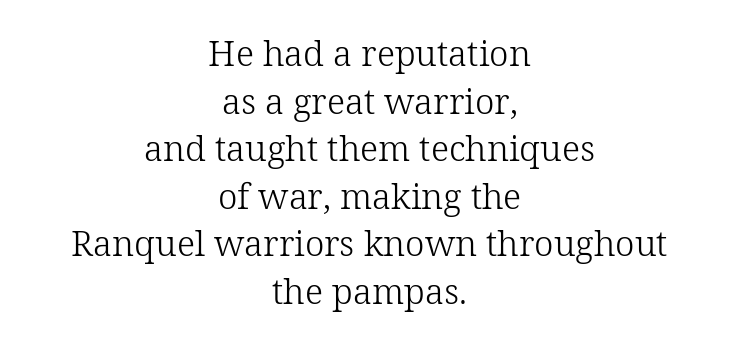
Type without underlining. Vertical strokes here are truly vertical. Teacher's note: observe the equal gaps on both sides — that is centered alignment. Notice how descenders clear the ascenders below comfortably — that's standard leading. This is not heavy type; no bold has been used.
